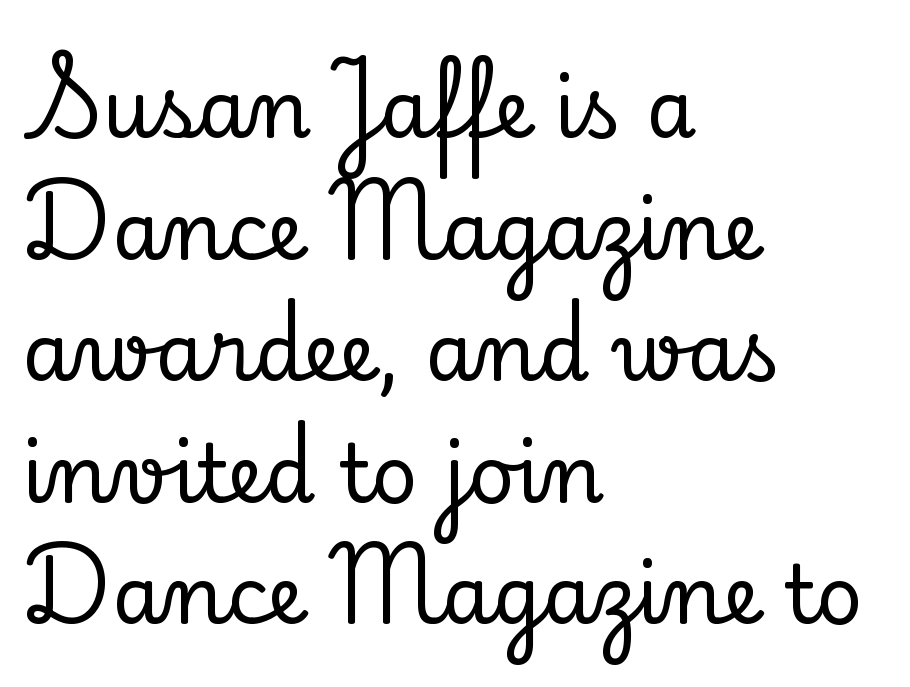
This sample has the flowing, uneven cadence of proportional lettering. Evenly set lines give the paragraph a standard silhouette. The rag falls on the right side of this text block. The space directly below the letters is spotless. You can tell from the footed stems that serif type was used. Standard letterfit; no display-style spreading of the glyphs.
